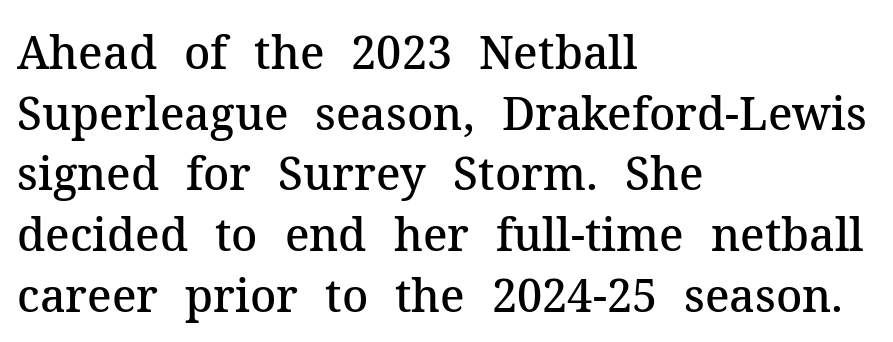
Q: Is the text bold? A: Semi-bold.
Q: Is the text italic (slanted)? A: No, it is upright.
Q: Is the typeface a serif or a sans-serif typeface? A: Serif.
Q: Is the text underlined? A: No.
Q: How is the paragraph aligned? A: Left-aligned.
Q: Is the spacing between letters normal or unusually wide? A: Normal.
Q: Is the spacing between lines tight, normal or loose? A: Normal.
Q: Width (condensed, normal, or wide)? A: Normal.
Q: Stroke contrast? A: Medium.
Q: x-height? A: Medium.
Q: Monospaced? A: No.
